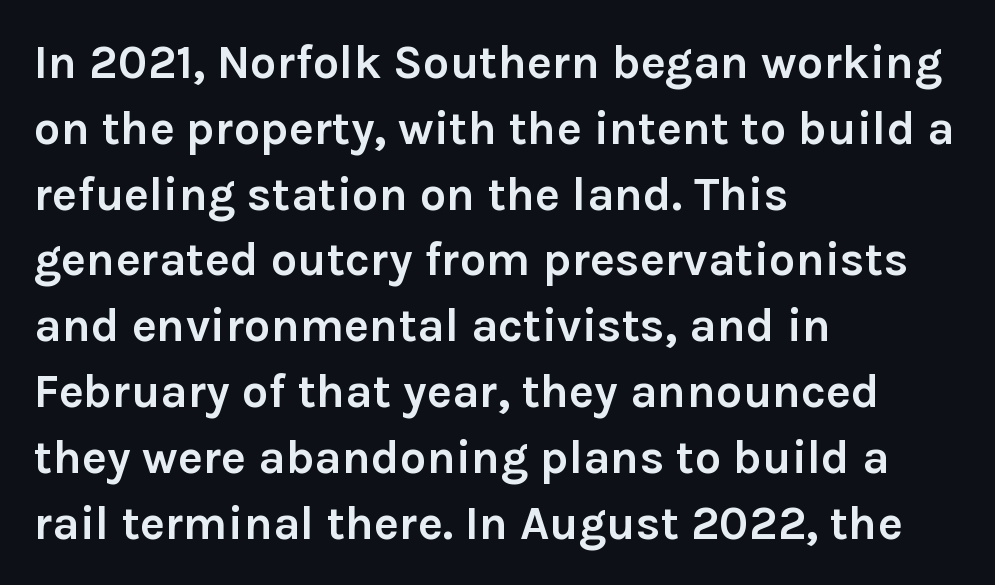
Q: Is the text bold? A: Yes.
Q: Is the text italic (slanted)? A: No, it is upright.
Q: Is the typeface a serif or a sans-serif typeface? A: Sans-serif.
Q: Is the text underlined? A: No.
Q: How is the paragraph aligned? A: Left-aligned.
Q: Is the spacing between letters normal or unusually wide? A: Normal.
Q: Is the spacing between lines tight, normal or loose? A: Normal.
Q: Width (condensed, normal, or wide)? A: Normal.
Q: Stroke contrast? A: Low.
Q: x-height? A: Medium.
Q: Monospaced? A: No.
